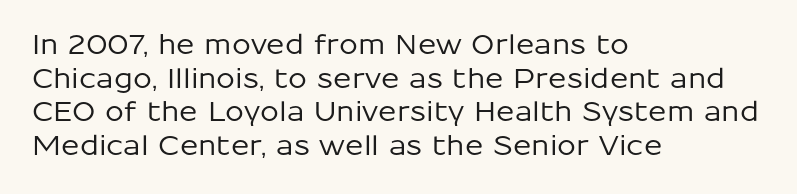
Q: Is the text italic (slanted)? A: No, it is upright.
Q: Is the text underlined? A: No.
Q: How is the paragraph aligned? A: Left-aligned.
Q: Is the spacing between letters normal or unusually wide? A: Normal.
Q: Is the spacing between lines tight, normal or loose? A: Normal.
